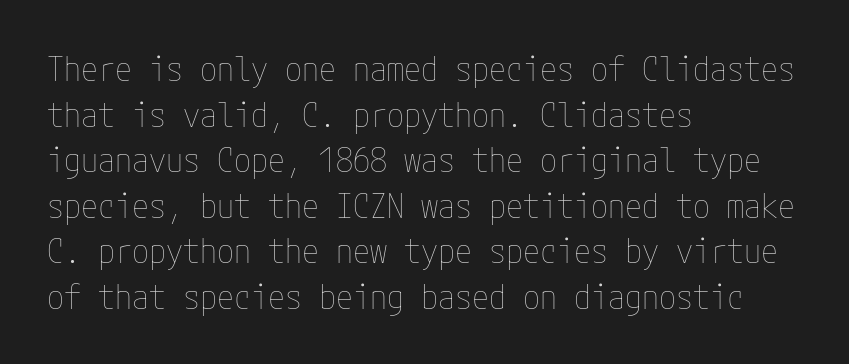
Q: Is the text bold? A: No.
Q: Is the text italic (slanted)? A: No, it is upright.
Q: Is the text underlined? A: No.
Q: How is the paragraph aligned? A: Left-aligned.
Q: Is the spacing between letters normal or unusually wide? A: Normal.
Q: Is the spacing between lines tight, normal or loose? A: Normal.
Q: Width (condensed, normal, or wide)? A: Condensed.
Q: Stroke contrast? A: Low.
Q: x-height? A: Medium.
